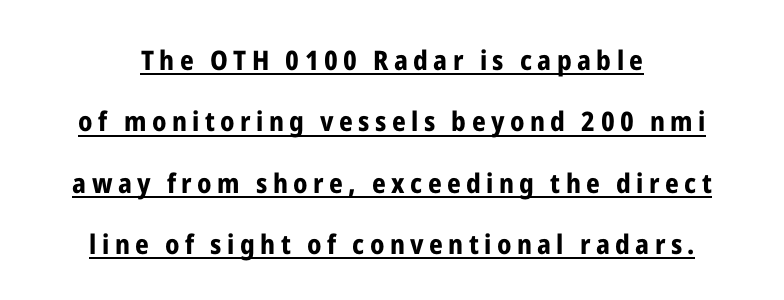
The image shows 27 px bold type, upright; set loose line spacing (2.27x), unusually wide letter spacing (+0.2 em), underlined.
